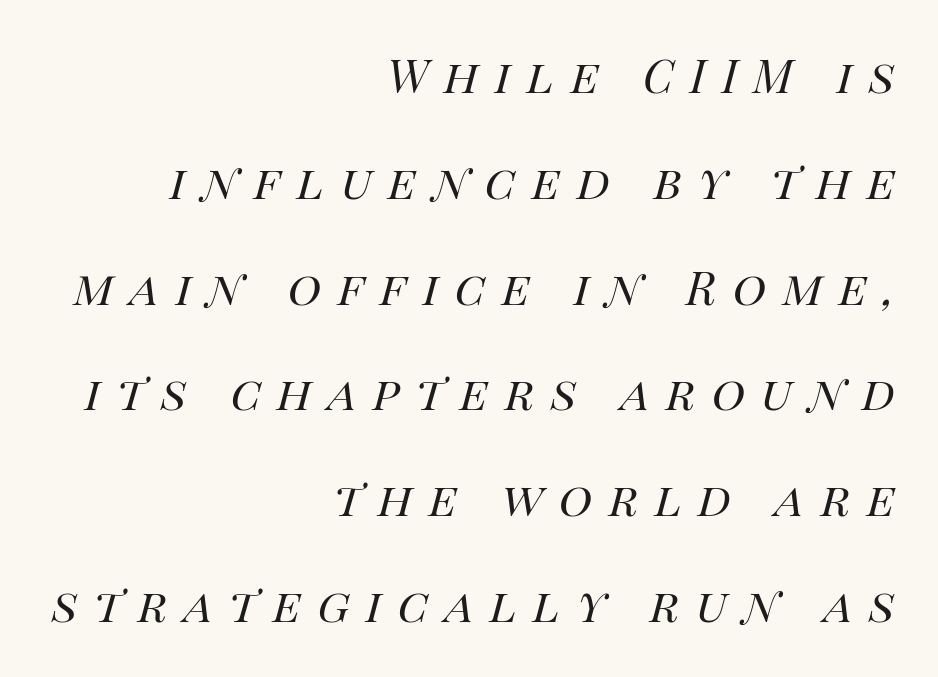
{"italic": "yes", "lean": "right", "slant_degrees": 14, "bold": "no", "weight": "regular", "width": "normal", "stroke_contrast": "high", "x_height": "large", "monospaced": "no", "underline": "no", "align": "right", "line_spacing": "loose", "line_spacing_ratio": 2.3, "letter_spacing": "wide", "letter_spacing_em": 0.35, "glyph_px": 46}
